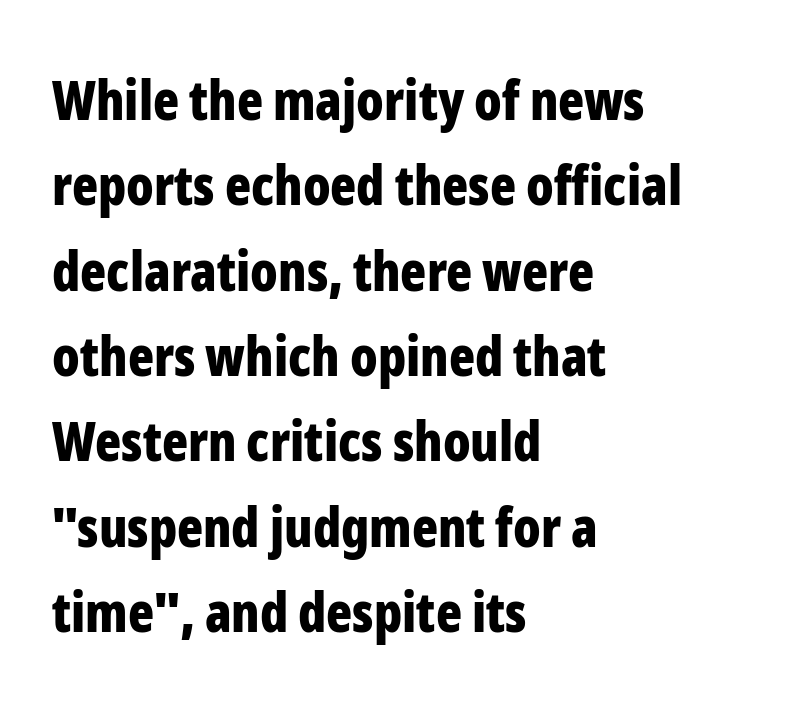
The image shows 54 px bold, condensed sans-serif type, upright; set left-aligned, normal line spacing (1.58x), normal letter spacing, not underlined; low stroke contrast and a medium x-height.
